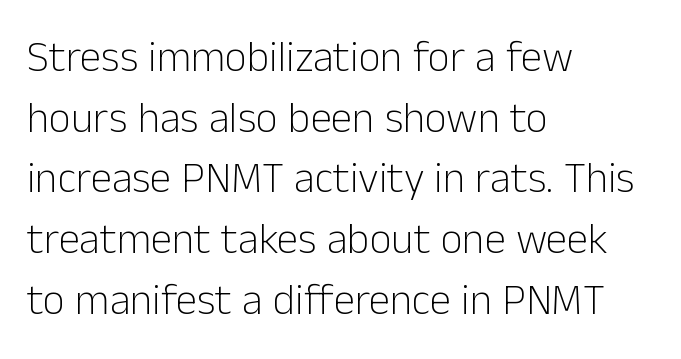
The image shows 43 px light sans-serif type, upright; set left-aligned, normal line spacing (1.41x), normal letter spacing, not underlined; low stroke contrast and a medium x-height.
